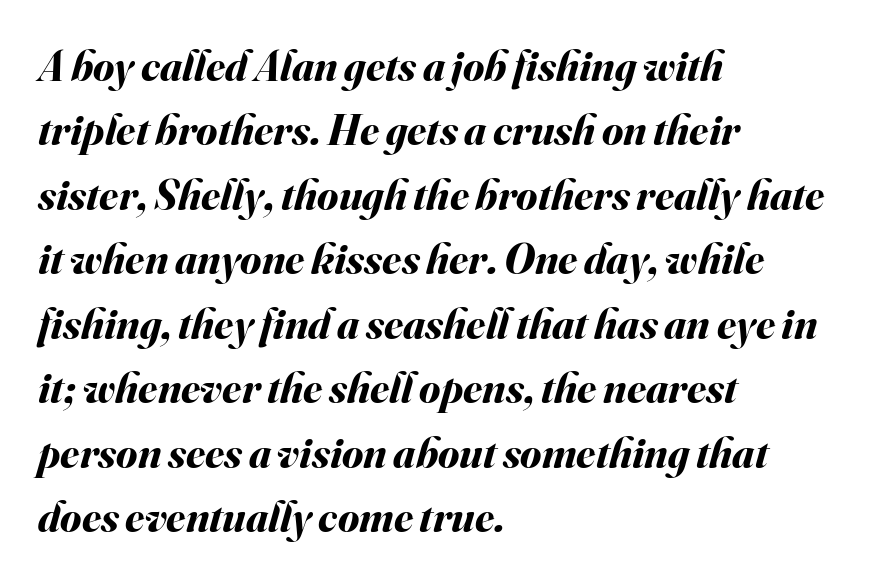
{"italic": "yes", "lean": "right", "slant_degrees": 16, "bold": "yes", "weight": "bold", "width": "normal", "stroke_contrast": "medium", "x_height": "small", "monospaced": "no", "underline": "no", "align": "left", "line_spacing": "normal", "line_spacing_ratio": 1.5, "letter_spacing": "normal", "letter_spacing_em": 0.0, "glyph_px": 43}
